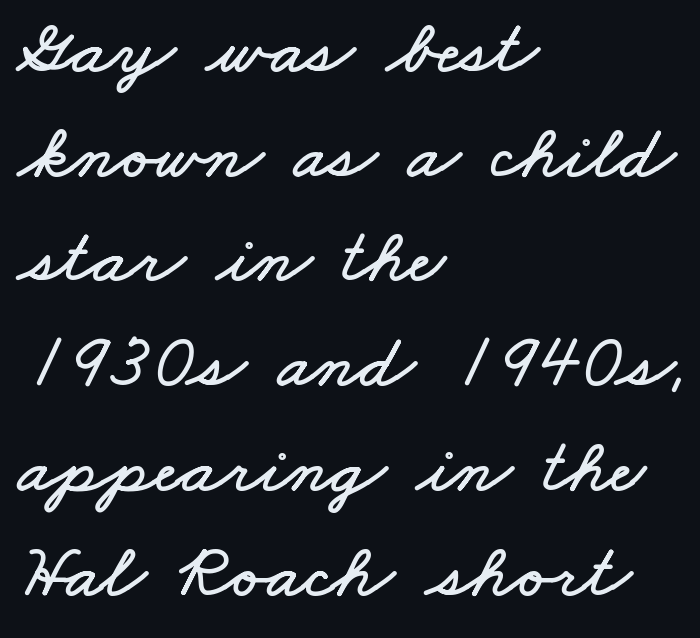
{"width": "wide", "stroke_contrast": "low", "x_height": "small", "monospaced": "no", "underline": "no", "align": "left", "line_spacing": "normal", "line_spacing_ratio": 1.36, "letter_spacing": "normal", "letter_spacing_em": 0.0, "glyph_px": 77}
